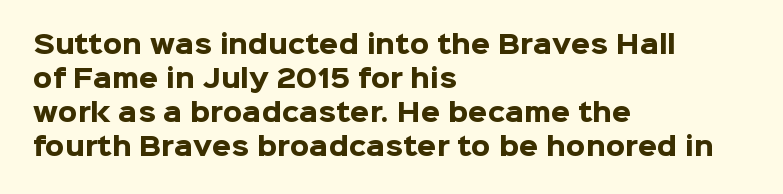
The image shows 25 px bold type, upright; set left-aligned, normal line spacing (1.36x), normal letter spacing, not underlined.
